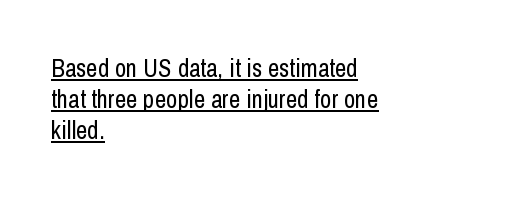
{"italic": "no", "bold": "no", "underline": "yes", "align": "left", "line_spacing_ratio": 1.24, "letter_spacing": "normal", "letter_spacing_em": 0.0, "glyph_px": 25}
